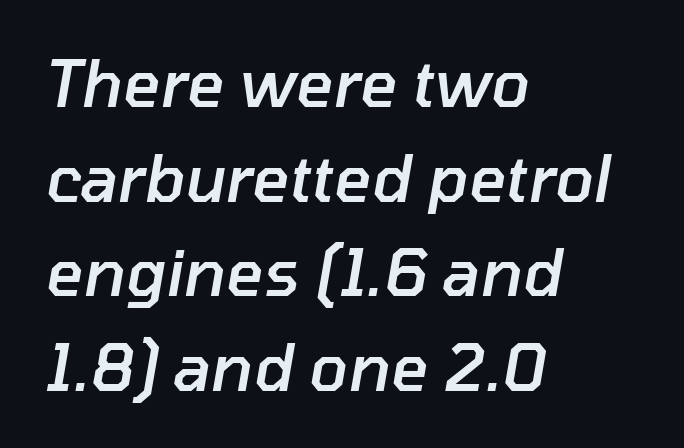
Horizontally, the lines are justified to the leading edge only. Weight: semibold (demi). The vertical gap from one line to the next is medium. The rendering uses natural spacing where letterforms have individual widths. Is the letter spacing exaggerated? No — it looks like the ordinary default.
